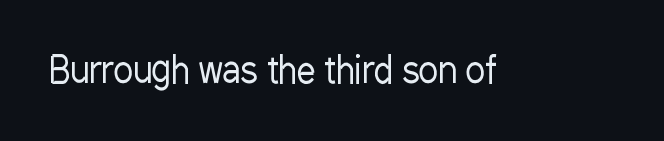
Q: Is the text bold? A: No.
Q: Is the text italic (slanted)? A: No, it is upright.
Q: Is the typeface a serif or a sans-serif typeface? A: Sans-serif.
Q: Is the text underlined? A: No.
Q: Is the spacing between letters normal or unusually wide? A: Normal.
Q: Width (condensed, normal, or wide)? A: Condensed.
Q: Stroke contrast? A: Low.
Q: x-height? A: Medium.
Q: Monospaced? A: No.
